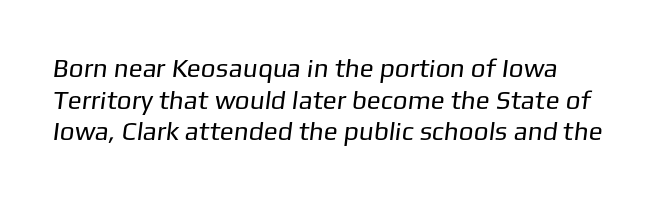
The image shows 26 px text type; set left-aligned, line spacing 1.22x, normal letter spacing, not underlined.
